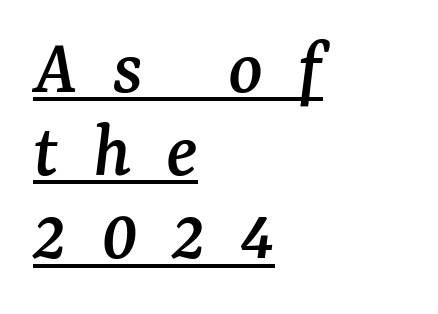
{"serif": "yes", "italic": "yes", "lean": "right", "slant_degrees": 7, "width": "normal", "stroke_contrast": "medium", "x_height": "medium", "monospaced": "no", "underline": "yes", "align": "left", "line_spacing": "tight", "line_spacing_ratio": 1.04, "letter_spacing": "wide", "letter_spacing_em": 0.43, "glyph_px": 80}
